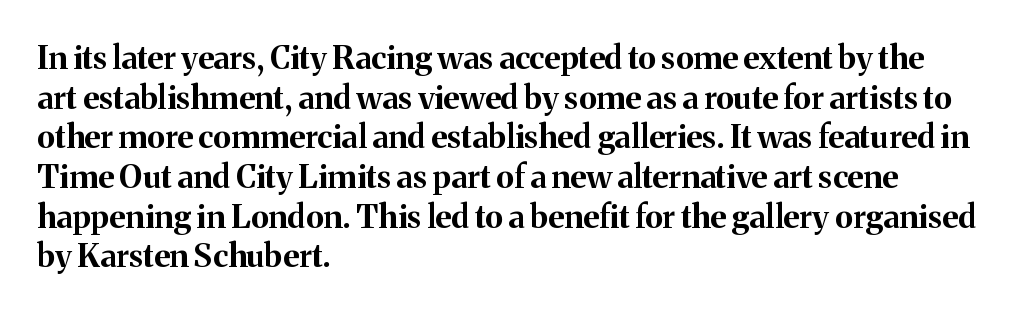
Q: Is the text bold? A: Yes.
Q: Is the text italic (slanted)? A: No, it is upright.
Q: Is the typeface a serif or a sans-serif typeface? A: Serif.
Q: Is the text underlined? A: No.
Q: How is the paragraph aligned? A: Left-aligned.
Q: Is the spacing between letters normal or unusually wide? A: Normal.
Q: Width (condensed, normal, or wide)? A: Normal.
Q: Stroke contrast? A: Medium.
Q: x-height? A: Medium.
Q: Monospaced? A: No.
